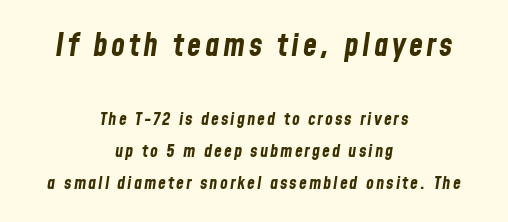
{"italic": "yes", "lean": "right", "slant_degrees": 8, "bold": "yes", "weight": "bold", "width": "condensed", "stroke_contrast": "low", "x_height": "medium", "monospaced": "no", "underline": "no", "align": "center", "line_spacing_ratio": 1.79, "larger_block": "first", "size_ratio": 1.78, "glyph_px": 32}
